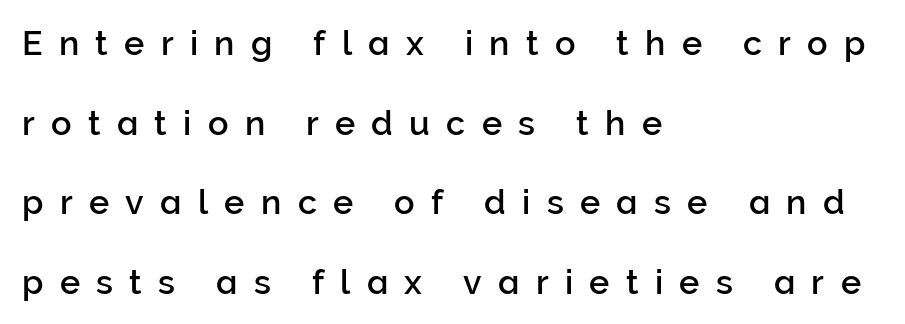
{"serif": "no", "italic": "no", "width": "normal", "stroke_contrast": "low", "x_height": "medium", "monospaced": "no", "underline": "no", "align": "left", "line_spacing": "loose", "line_spacing_ratio": 2.34, "letter_spacing": "wide", "letter_spacing_em": 0.48, "glyph_px": 34}
